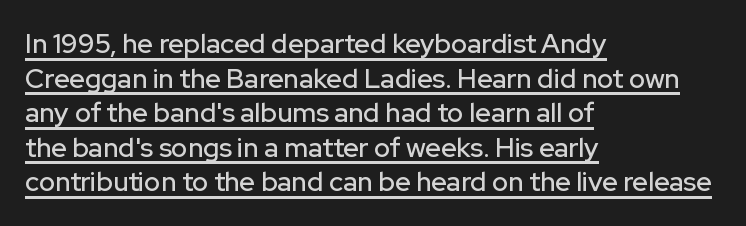
The image shows 27 px text type, upright; set left-aligned, normal line spacing (1.28x), normal letter spacing, underlined.
